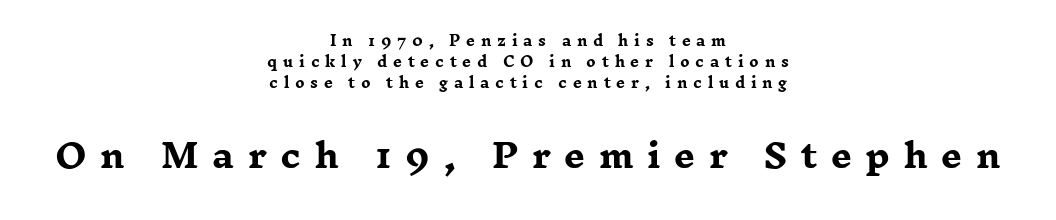
The image shows 33 px heavy, wide serif type, upright; set centered, normal line spacing (1.5x), unusually wide letter spacing (+0.41 em), not underlined; the second (bottom) block is 2.36x larger; low stroke contrast and a medium x-height.
